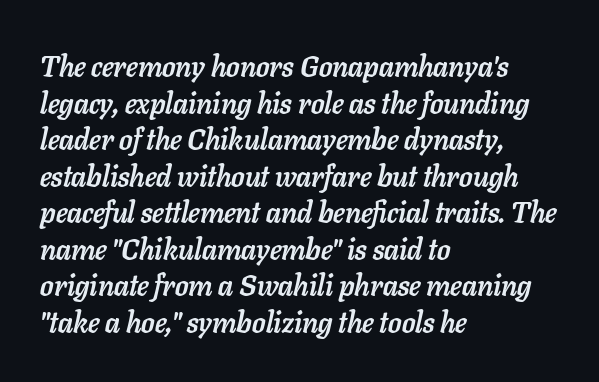
{"italic": "yes", "lean": "right", "slant_degrees": 11, "bold": "yes", "weight": "semibold", "width": "normal", "stroke_contrast": "low", "x_height": "medium", "monospaced": "no", "underline": "no", "align": "left", "line_spacing": "normal", "line_spacing_ratio": 1.26, "letter_spacing": "normal", "letter_spacing_em": 0.0, "glyph_px": 29}
